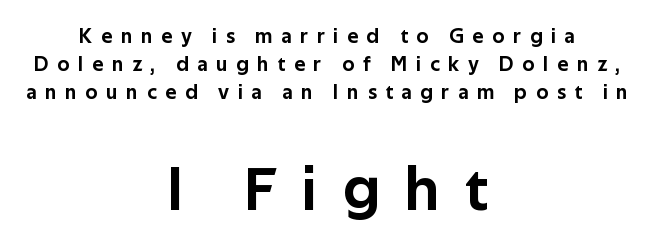
The face used here is proportionally spaced, like ordinary book or web type. The lower block of text is set noticeably larger than the block above it. Only glyphs here, with clear space below each row. If you drew a line through each stem, it would be perfectly vertical.
